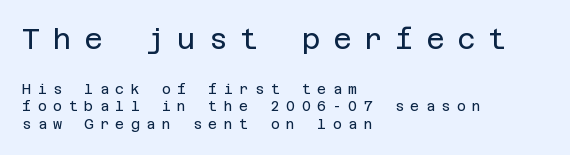
What's the leading like? Ordinary, nothing unusual. The paragraph shown leans on its left margin. Is the lower block the larger one? No — the upper block carries the bigger type. This sample uses a sans-serif face. Honestly, there is no underline to notice here at all.
